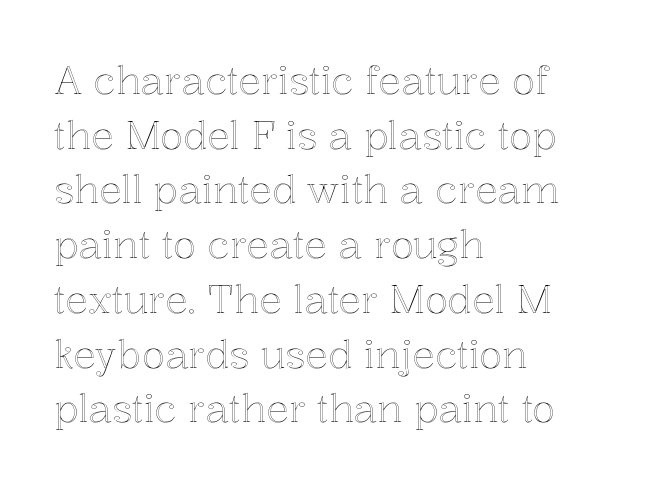
Baseline-to-baseline distance is the conventional proportion of letter height. Line starts are locked; line ends wander. Decoration check: the copy has no underline. The gaps between neighbouring characters are ordinary and unremarkable.
